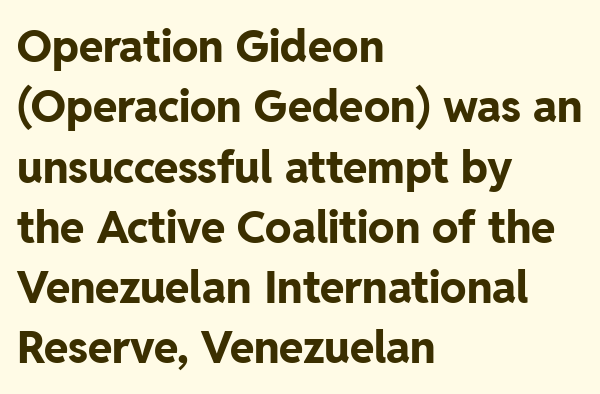
The image shows 44 px bold sans-serif type, upright; set left-aligned, normal line spacing (1.37x), normal letter spacing, not underlined; low stroke contrast and a medium x-height.
